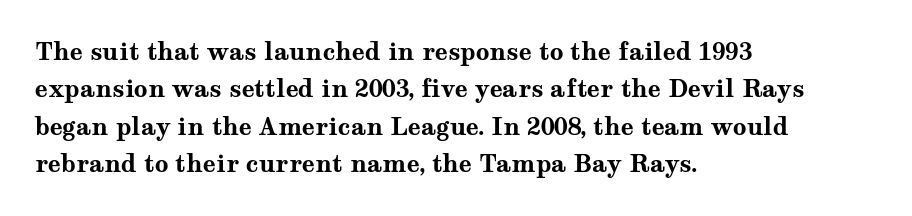
The image shows 24 px bold type, upright; set left-aligned, normal line spacing (1.56x), normal letter spacing, not underlined.
